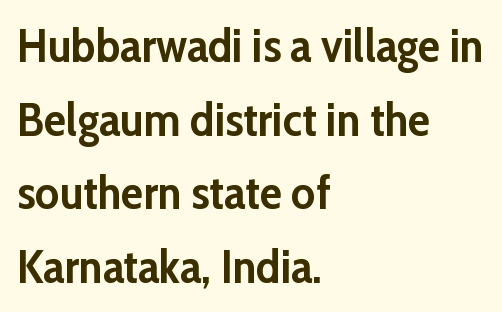
Unmarked baselines from the first word to the last. Tracking here is standard; glyphs follow each other at the usual distance. These lines are rendered in a variable-pitch font. The letters carry no serifs — their stems end cleanly without finishing strokes. The rendering uses a bold face; every stroke is thick and dark. Style check: upright.
